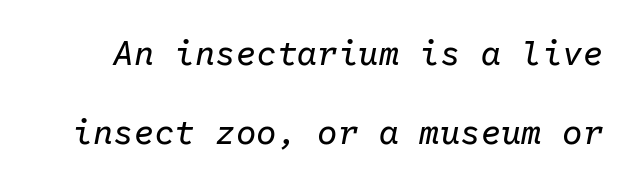
{"italic": "yes", "lean": "right", "slant_degrees": 10, "bold": "no", "weight": "regular", "width": "normal", "stroke_contrast": "low", "x_height": "medium", "monospaced": "yes", "underline": "no", "line_spacing": "loose", "line_spacing_ratio": 2.31, "letter_spacing": "normal", "letter_spacing_em": 0.0, "glyph_px": 34}
